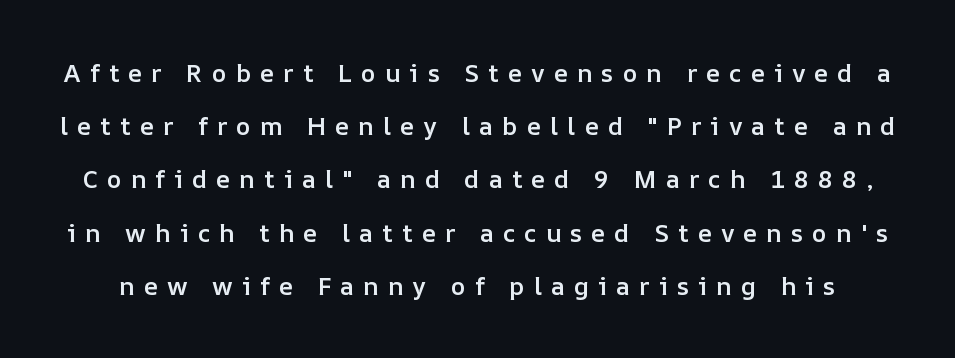
Nobody drew a line under any word here. The leading is generous, giving the passage an open texture. Stroke thickness is moderately raised; the sample reads as semibold. The type sits square on the baseline with zero lean. Someone cranked the tracking dial way up on this one.
